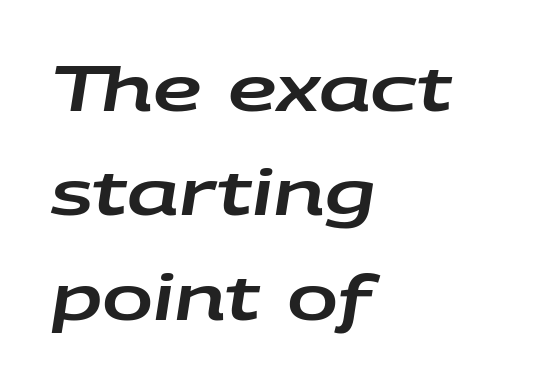
The image shows 61 px wide type, italic (leaning right); set left-aligned, line spacing 1.71x, normal letter spacing, not underlined; low stroke contrast and a large x-height.
